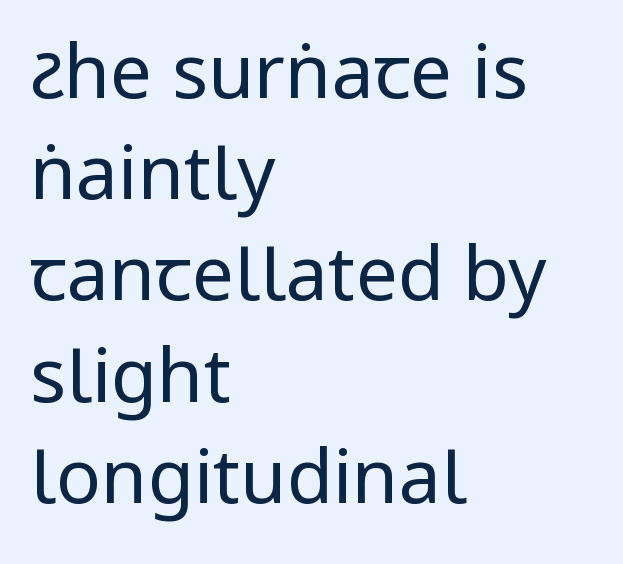
The image shows 75 px regular-weight, condensed sans-serif type, upright; set left-aligned, normal line spacing (1.35x), normal letter spacing, not underlined; low stroke contrast and a large x-height.
